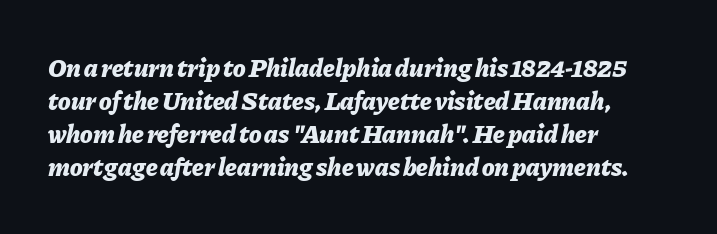
The image shows 26 px bold type, italic (leaning right); set left-aligned, normal line spacing (1.27x), normal letter spacing, not underlined.
